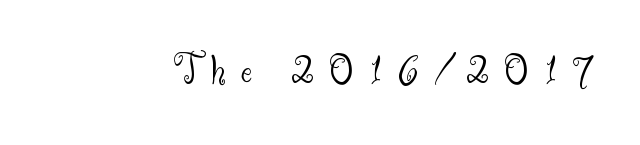
Q: Is the text bold? A: No.
Q: Is the text italic (slanted)? A: No, it is upright.
Q: Is the typeface a serif or a sans-serif typeface? A: Sans-serif.
Q: Is the text underlined? A: No.
Q: Is the spacing between letters normal or unusually wide? A: Unusually wide.
Q: Width (condensed, normal, or wide)? A: Normal.
Q: Stroke contrast? A: Medium.
Q: x-height? A: Small.
Q: Monospaced? A: No.
